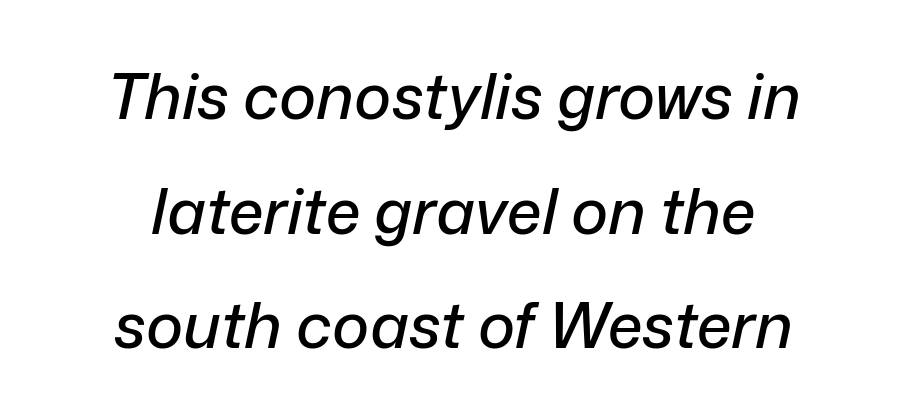
Glance below the letters and you will spot only blank space. This sample uses plain, unmodified letter spacing. The typography opts for an oblique posture over an upright one. The rendering uses natural spacing where letterforms have individual widths. Which margin do the lines hug? Neither — every line sits in the middle.
